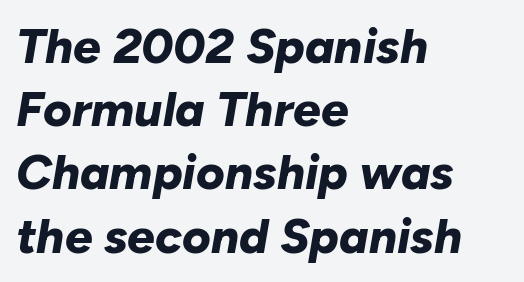
The image shows 49 px bold type, italic (leaning right); set left-aligned, normal line spacing (1.29x), normal letter spacing, not underlined; low stroke contrast and a medium x-height.
